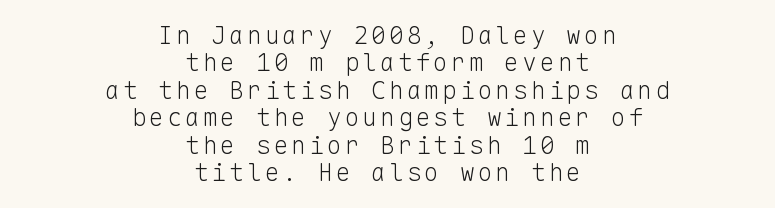
Q: Is the text bold? A: No.
Q: Is the text italic (slanted)? A: No, it is upright.
Q: Is the text underlined? A: No.
Q: How is the paragraph aligned? A: Centered.
Q: Is the spacing between lines tight, normal or loose? A: Tight.
